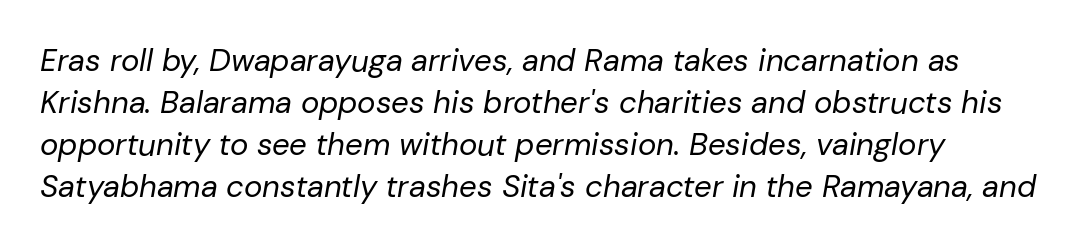
Here the designer chose a conventional face with non-uniform glyph widths. Is the block centered? No — it sits flush against the left margin. Each stroke keeps to a modest, everyday thickness or less. Decoration check: the copy has no underline.
